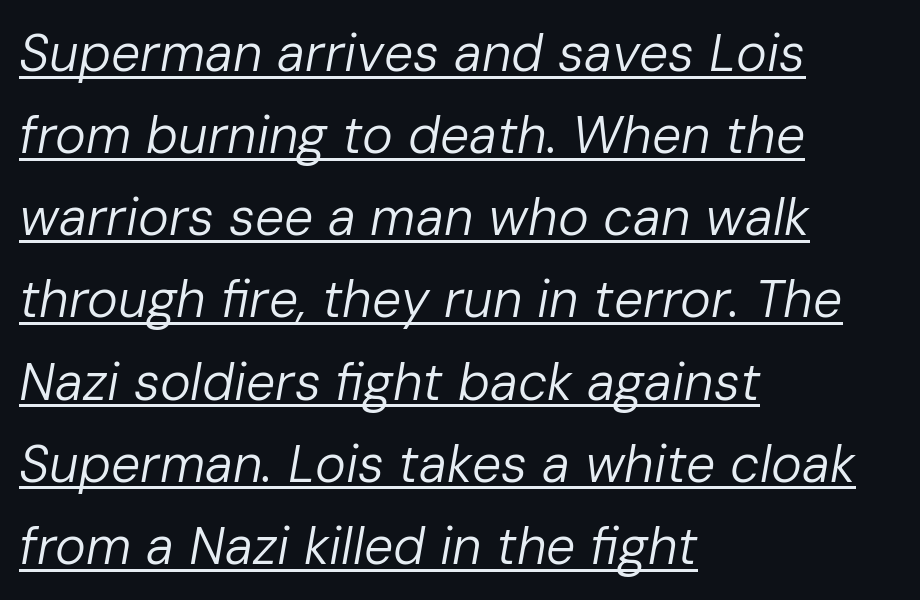
Horizontally, the lines are justified to the leading edge only. This is underlined copy, the kind a proofreader might mark for attention. This sample uses plain, unmodified letter spacing. Italic: yes, the glyphs are oblique. On a weight scale, this lands at 450 or below. You could not count columns in this text — the font is proportionally spaced.
